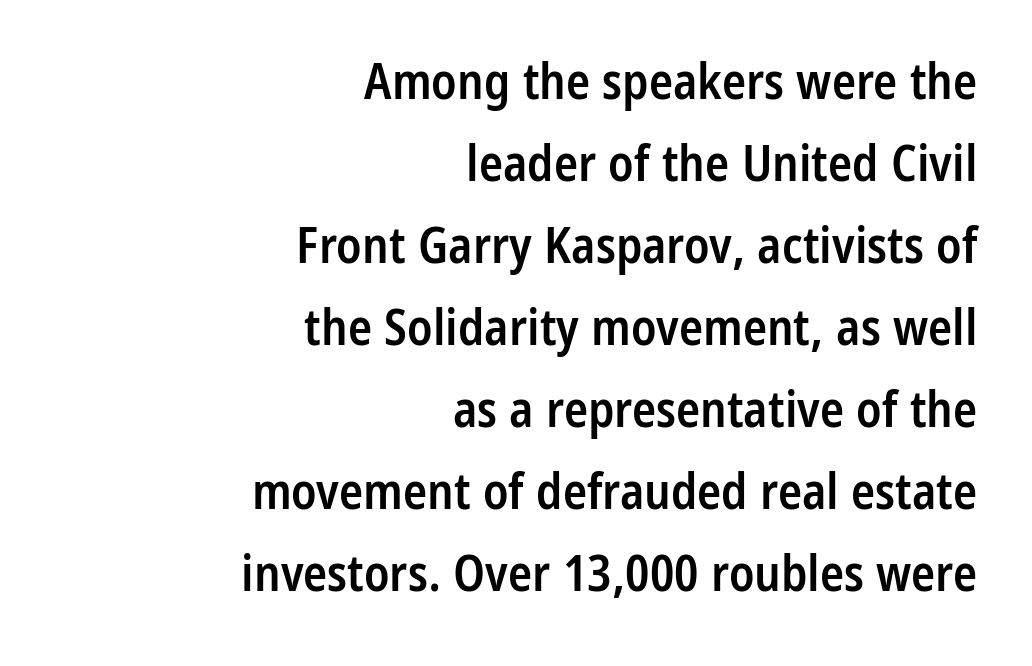
The horizontal fit of the characters is conventional and even. Letterform terminals end flat and unadorned throughout the passage. The typesetting leans somewhat heavy: a semibold. This rendering features lettering with no underline.
